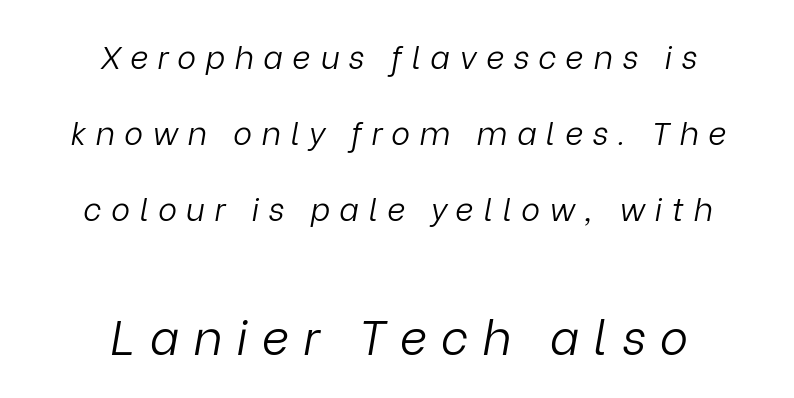
Q: Is the text bold? A: No.
Q: Is the text italic (slanted)? A: Yes, it leans right by about 9 degrees.
Q: Is the text underlined? A: No.
Q: How is the paragraph aligned? A: Centered.
Q: Is the spacing between letters normal or unusually wide? A: Unusually wide.
Q: Is the spacing between lines tight, normal or loose? A: Loose.
Q: Which block of text is set in a larger size, the first (top) or the second (bottom)? A: The second (bottom) one.
Q: Width (condensed, normal, or wide)? A: Normal.
Q: Stroke contrast? A: Low.
Q: x-height? A: Medium.
Q: Monospaced? A: No.
